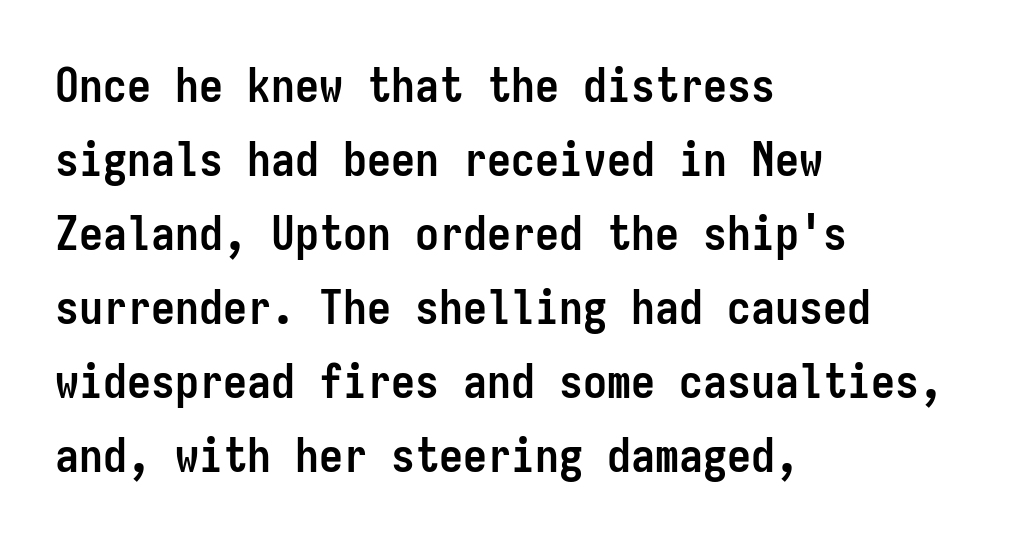
{"serif": "no", "italic": "no", "bold": "yes", "weight": "semibold", "width": "condensed", "stroke_contrast": "low", "x_height": "medium", "monospaced": "yes", "underline": "no", "align": "left", "line_spacing": "normal", "line_spacing_ratio": 1.54, "letter_spacing": "normal", "letter_spacing_em": 0.0, "glyph_px": 48}
